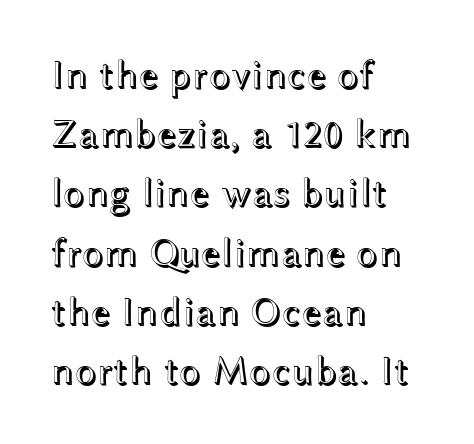
The image shows 40 px wide type, upright; set left-aligned, normal line spacing (1.48x), normal letter spacing, not underlined; a medium x-height.
